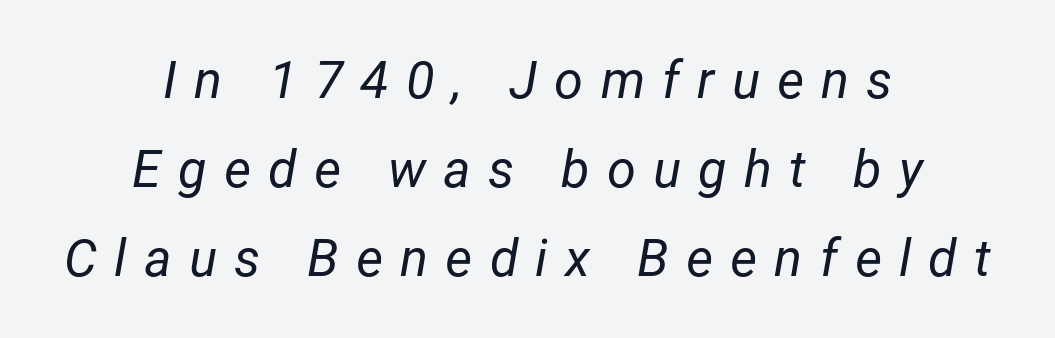
{"italic": "yes", "lean": "right", "slant_degrees": 12, "bold": "no", "weight": "regular", "width": "normal", "stroke_contrast": "low", "x_height": "medium", "monospaced": "no", "underline": "no", "align": "center", "line_spacing_ratio": 1.71, "letter_spacing": "wide", "letter_spacing_em": 0.33, "glyph_px": 52}
